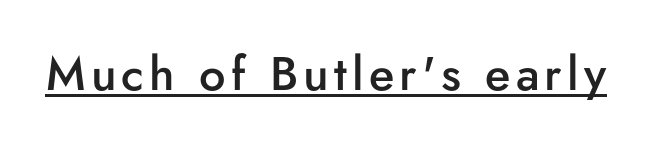
Designer's note — italics off, roman on. The passage shown is typed in a proportional face where columns would drift. As a designer I'd log this as weight 600, semibold. Are there feet on the stems? There aren't — it's a sans. This sample carries an underscore along the baseline area.
